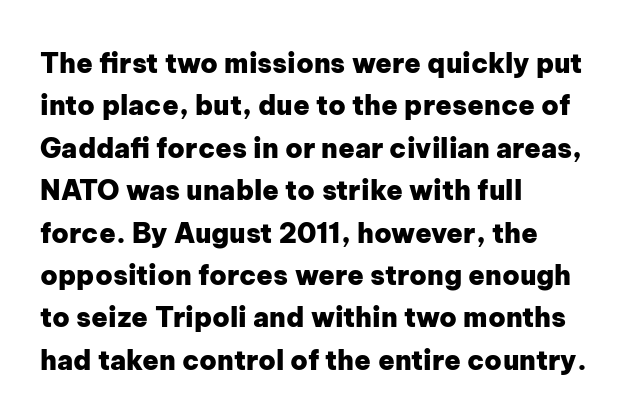
The axis of the letterforms is exactly vertical. The passage is arranged the way most books set body copy — flush left. Beneath every word, the page is bare. Summary of weight: heavy, a full bold. In terms of leading, this rendering sits right in the middle.
